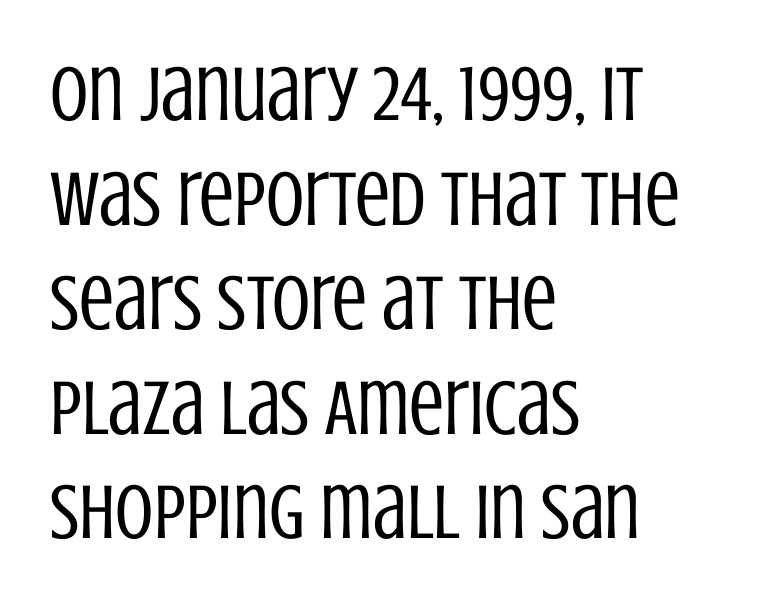
The image shows 78 px regular-weight, condensed sans-serif type, upright; set left-aligned, normal line spacing (1.34x), normal letter spacing, not underlined; low stroke contrast and a large x-height.
